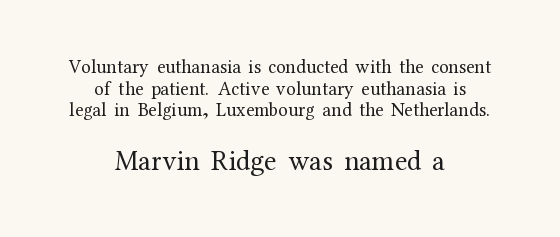
The image shows 28 px regular-weight serif type, upright; set centered, tight line spacing (1.14x), normal letter spacing, not underlined; the second (bottom) block is 1.47x larger; medium stroke contrast and a medium x-height.
